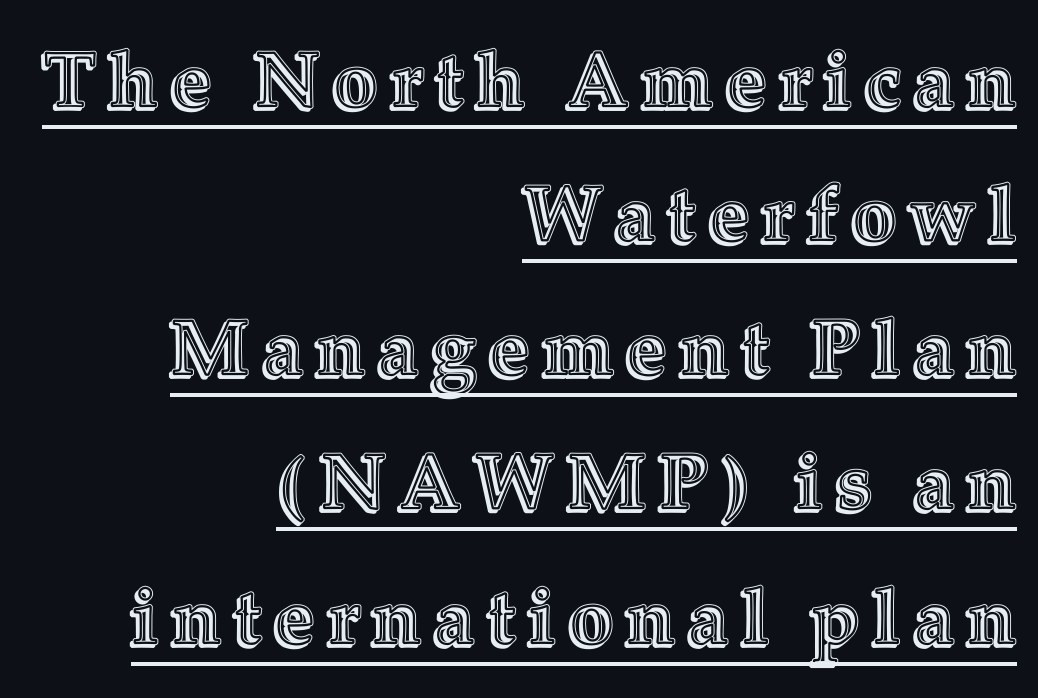
Q: Is the text italic (slanted)? A: No, it is upright.
Q: Is the text underlined? A: Yes.
Q: How is the paragraph aligned? A: Right-aligned.
Q: Width (condensed, normal, or wide)? A: Normal.
Q: x-height? A: Medium.
Q: Monospaced? A: No.
